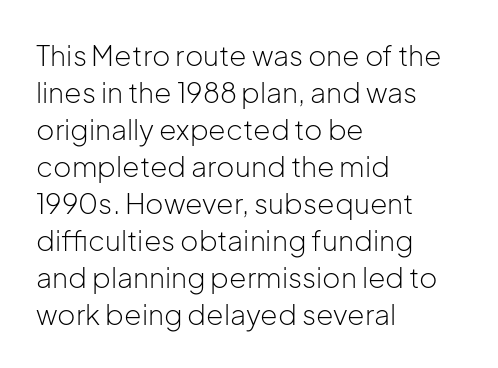
Descenders are the only things crossing below the line. The setting favours the left margin, as ordinary paragraphs usually do. The strokes are not fattened; the text isn't bold. Inter-character spacing is left at the font's built-in metrics.
